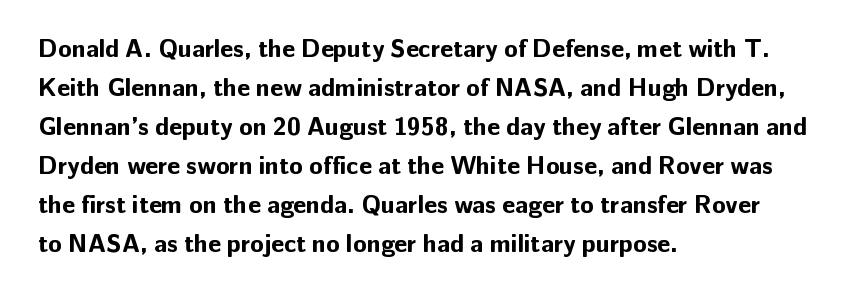
Vertical strokes here are truly vertical. In terms of letterspacing, this is plain default setting. This block has exactly the height ordinary leading produces. Pretty heavy lettering here — definitely bold.
